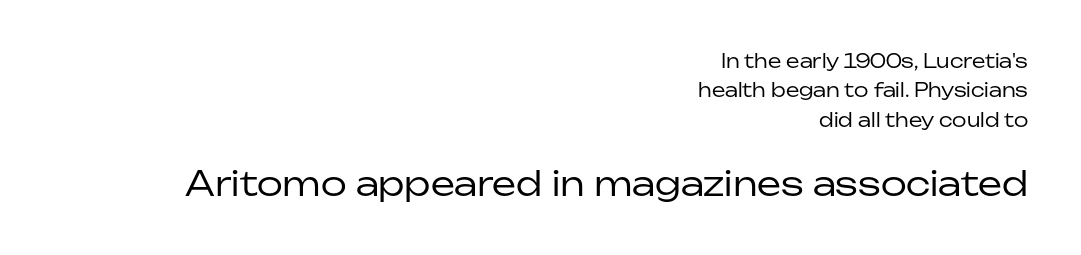
{"serif": "no", "italic": "no", "bold": "no", "weight": "regular", "width": "normal", "stroke_contrast": "low", "x_height": "medium", "monospaced": "no", "underline": "no", "align": "right", "line_spacing": "normal", "line_spacing_ratio": 1.55, "letter_spacing": "normal", "letter_spacing_em": 0.0, "larger_block": "second", "size_ratio": 1.79, "glyph_px": 34}
